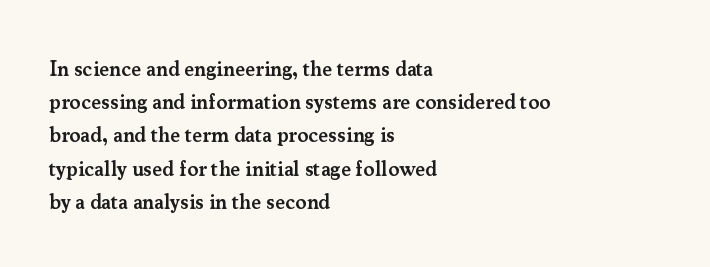
Q: Is the text bold? A: Semi-bold.
Q: Is the text italic (slanted)? A: No, it is upright.
Q: Is the text underlined? A: No.
Q: How is the paragraph aligned? A: Left-aligned.
Q: Is the spacing between letters normal or unusually wide? A: Normal.
Q: Is the spacing between lines tight, normal or loose? A: Normal.
